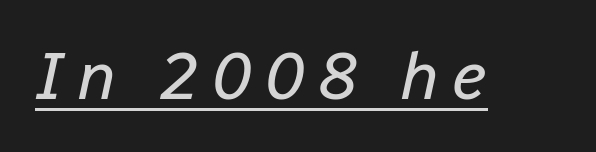
{"italic": "yes", "lean": "right", "slant_degrees": 12, "bold": "no", "weight": "regular", "width": "normal", "stroke_contrast": "low", "x_height": "medium", "monospaced": "no", "underline": "yes", "glyph_px": 67}
